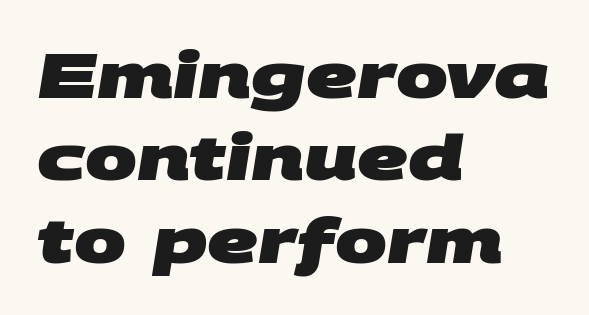
Q: Is the text bold? A: Yes.
Q: Is the typeface a serif or a sans-serif typeface? A: Sans-serif.
Q: Is the text underlined? A: No.
Q: How is the paragraph aligned? A: Left-aligned.
Q: Is the spacing between letters normal or unusually wide? A: Normal.
Q: Is the spacing between lines tight, normal or loose? A: Normal.
Q: Width (condensed, normal, or wide)? A: Wide.
Q: Stroke contrast? A: Medium.
Q: x-height? A: Large.
Q: Monospaced? A: No.
